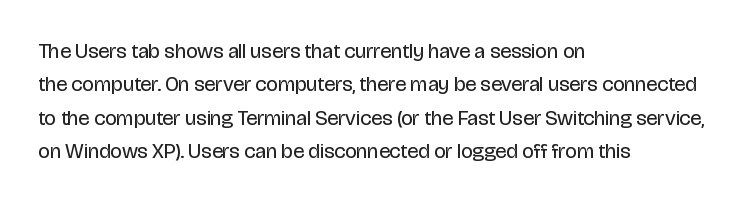
{"italic": "no", "bold": "no", "underline": "no", "align": "left", "line_spacing": "normal", "line_spacing_ratio": 1.59, "letter_spacing": "normal", "letter_spacing_em": 0.0, "glyph_px": 21}
